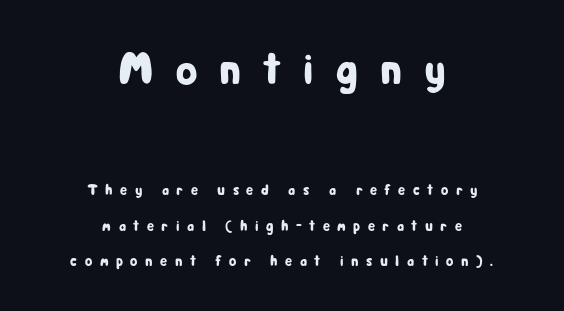
The image shows 44 px condensed sans-serif type, upright; set centered, loose line spacing (2.38x), unusually wide letter spacing (+0.5 em), not underlined; the first (top) block is 2.93x larger; low stroke contrast and a medium x-height.
